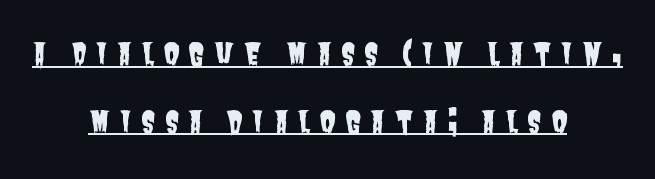
Q: Is the typeface a serif or a sans-serif typeface? A: Sans-serif.
Q: Is the text underlined? A: Yes.
Q: How is the paragraph aligned? A: Centered.
Q: Is the spacing between letters normal or unusually wide? A: Unusually wide.
Q: Is the spacing between lines tight, normal or loose? A: Loose.
Q: Width (condensed, normal, or wide)? A: Condensed.
Q: Stroke contrast? A: Low.
Q: x-height? A: Large.
Q: Monospaced? A: No.
